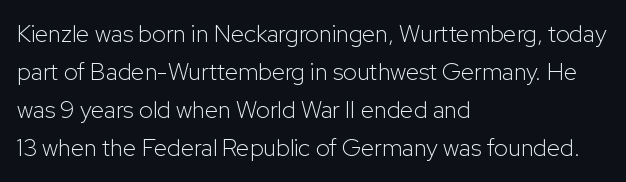
Q: Is the text bold? A: No.
Q: Is the text italic (slanted)? A: No, it is upright.
Q: Is the text underlined? A: No.
Q: How is the paragraph aligned? A: Left-aligned.
Q: Is the spacing between letters normal or unusually wide? A: Normal.
Q: Is the spacing between lines tight, normal or loose? A: Normal.
